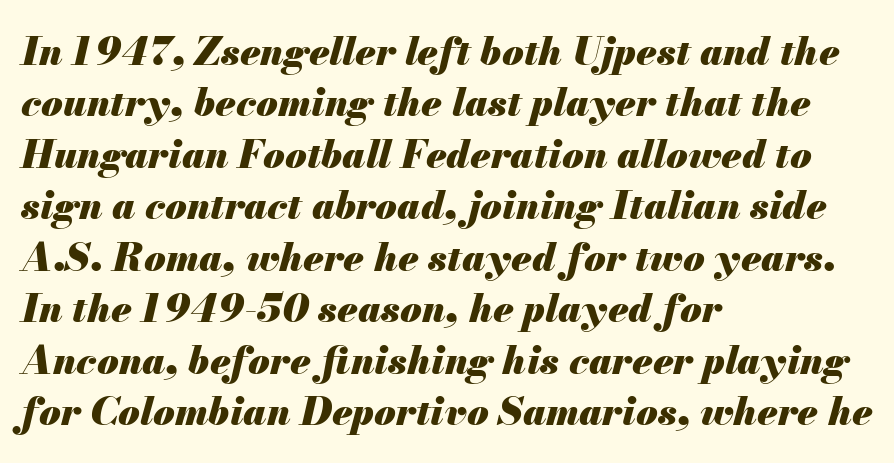
Q: Is the text bold? A: Yes.
Q: Is the text italic (slanted)? A: Yes, it leans right by about 13 degrees.
Q: Is the text underlined? A: No.
Q: How is the paragraph aligned? A: Left-aligned.
Q: Is the spacing between letters normal or unusually wide? A: Normal.
Q: Is the spacing between lines tight, normal or loose? A: Normal.
Q: Width (condensed, normal, or wide)? A: Normal.
Q: Stroke contrast? A: Medium.
Q: x-height? A: Small.
Q: Monospaced? A: No.
